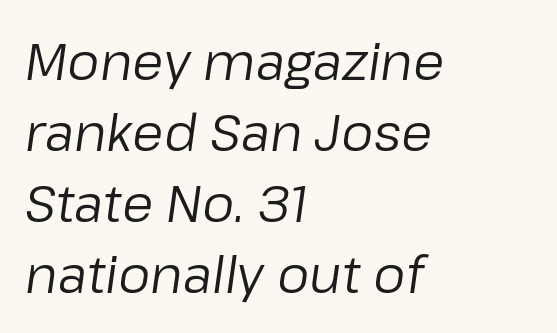
The image shows 51 px regular-weight type, italic (leaning right); set left-aligned, normal line spacing (1.39x), normal letter spacing, not underlined; low stroke contrast and a medium x-height.
